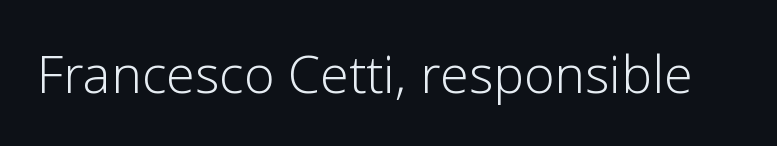
The image shows 52 px light sans-serif type, upright; set normal letter spacing, not underlined; low stroke contrast and a medium x-height.
